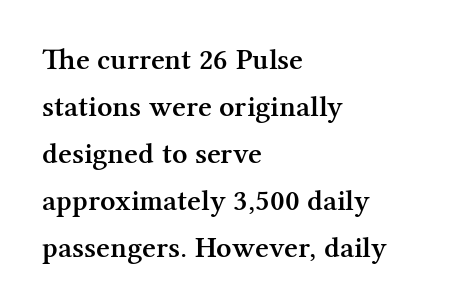
You could not count columns in this text — the font is proportionally spaced. The letters sit at their default tracking, neither squeezed nor spread. A roman cut, with each character standing at attention. Evenly set lines give the paragraph a standard silhouette. Clear beneath every line of the passage.
